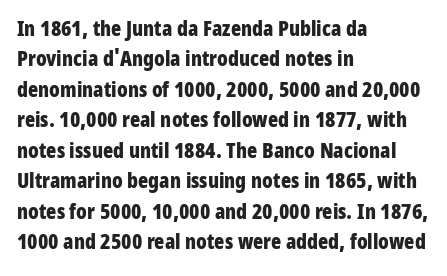
Q: Is the text bold? A: Yes.
Q: Is the text italic (slanted)? A: No, it is upright.
Q: Is the text underlined? A: No.
Q: How is the paragraph aligned? A: Left-aligned.
Q: Is the spacing between letters normal or unusually wide? A: Normal.
Q: Is the spacing between lines tight, normal or loose? A: Normal.
